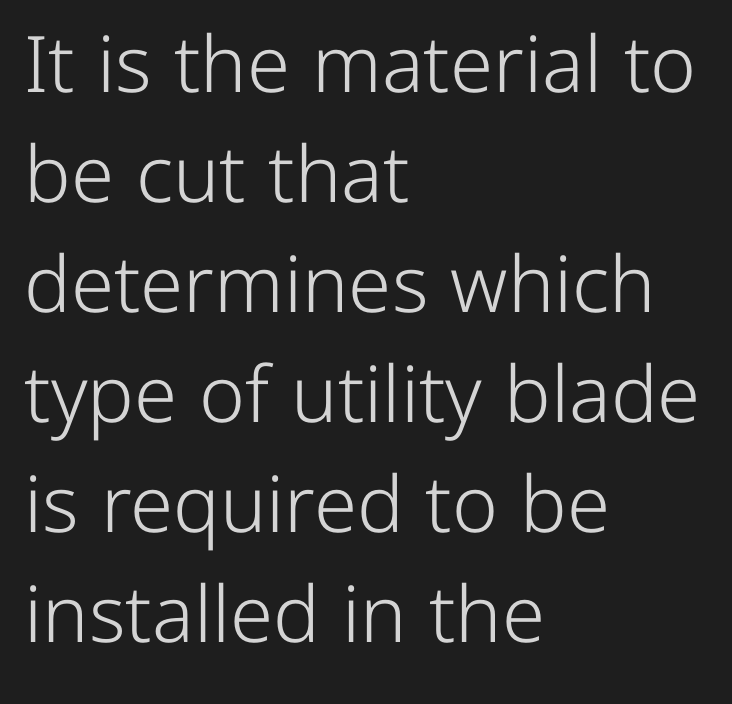
{"serif": "no", "italic": "no", "bold": "no", "weight": "light", "width": "normal", "stroke_contrast": "low", "x_height": "medium", "monospaced": "no", "underline": "no", "align": "left", "line_spacing": "normal", "line_spacing_ratio": 1.41, "letter_spacing": "normal", "letter_spacing_em": 0.0, "glyph_px": 78}
